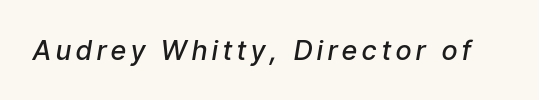
{"italic": "yes", "lean": "right", "slant_degrees": 9, "bold": "semi", "underline": "no", "glyph_px": 27}
